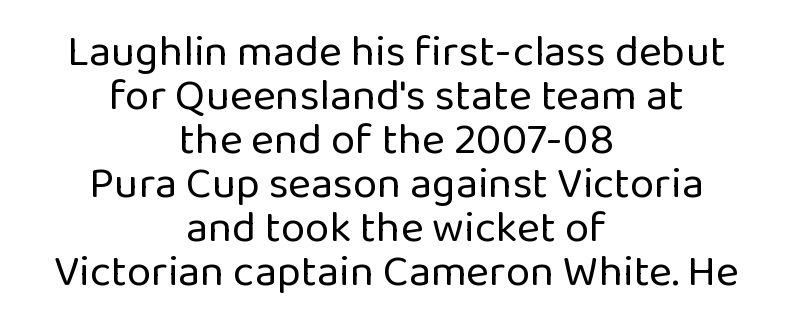
The image shows 44 px regular-weight sans-serif type, upright; set centered, tight line spacing (1.0x), normal letter spacing, not underlined; low stroke contrast and a medium x-height.
